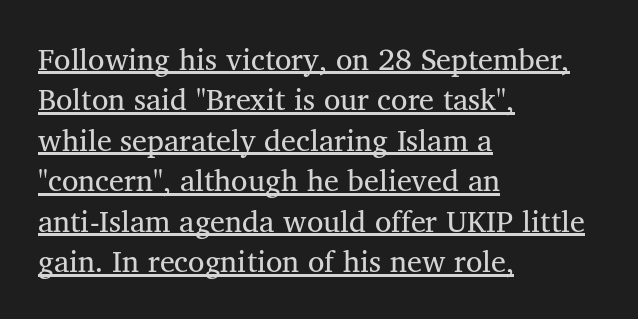
Q: Is the text bold? A: No.
Q: Is the typeface a serif or a sans-serif typeface? A: Serif.
Q: Is the text underlined? A: Yes.
Q: How is the paragraph aligned? A: Left-aligned.
Q: Is the spacing between letters normal or unusually wide? A: Normal.
Q: Is the spacing between lines tight, normal or loose? A: Normal.
Q: Width (condensed, normal, or wide)? A: Normal.
Q: Stroke contrast? A: Medium.
Q: x-height? A: Medium.
Q: Monospaced? A: No.
